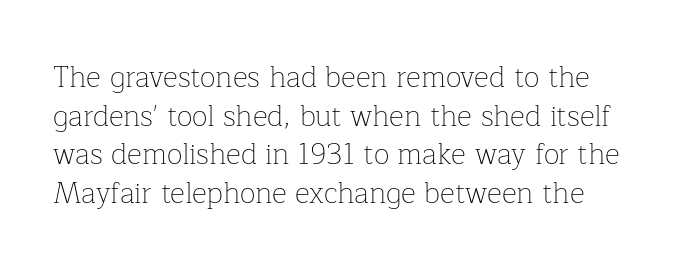
The type family on display is of the serif kind. The letters advance in unequal steps, a hallmark of proportional type. Is there any slant? The stems are plumb. Nobody touched the tracking dial on this one.
